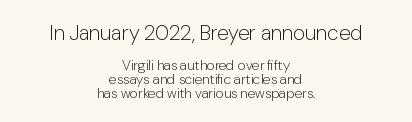
The image shows 21 px text type, upright; set centered, tight line spacing (0.98x), normal letter spacing, not underlined; the first (top) block is 1.5x larger.
